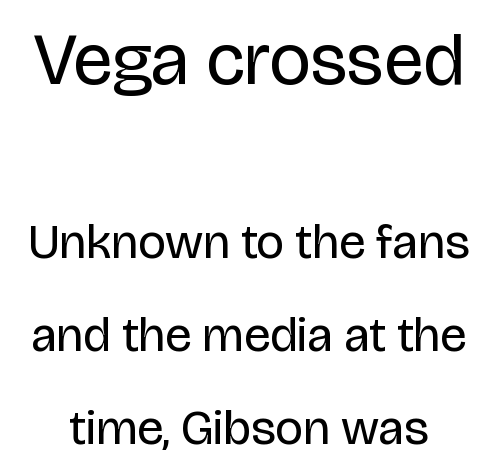
Designer's note — italics off, roman on. The passage shown is not underscored anywhere. Words appear dense and cohesive because spacing is normal. The emphasis by scale lands on block number one, above.
